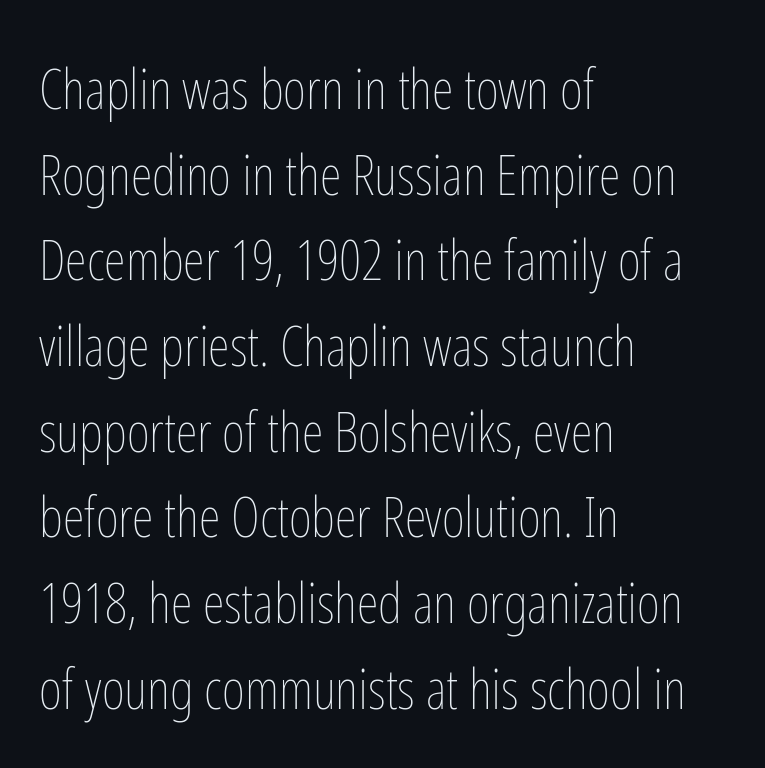
The image shows 56 px thin, condensed type, upright; set left-aligned, normal line spacing (1.53x), normal letter spacing, not underlined; low stroke contrast and a medium x-height.
